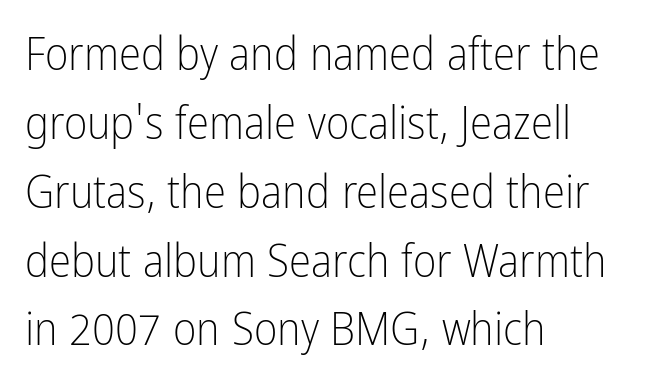
The image shows 45 px light, condensed sans-serif type, upright; set left-aligned, normal line spacing (1.53x), normal letter spacing, not underlined; low stroke contrast and a medium x-height.
